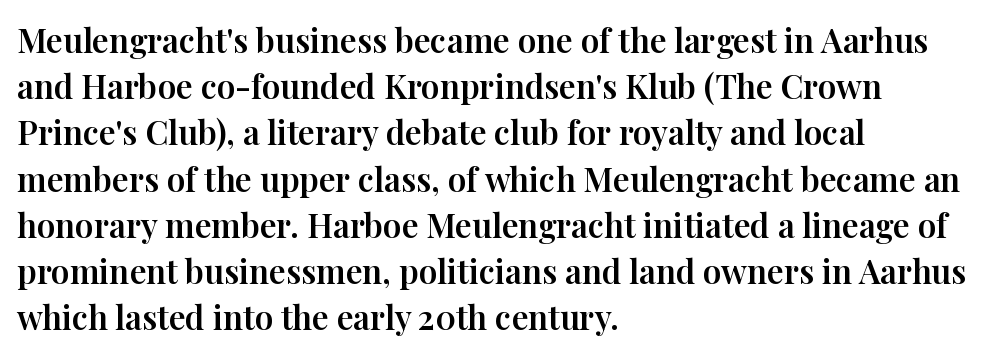
Think of a printed novel: that variable character pitch is what you see here. Unlike italic type, these characters show no tilt at all. Horizontally, the lines are justified to the leading edge only. The characters display serif detailing at their extremities. The baseline area is clear.
